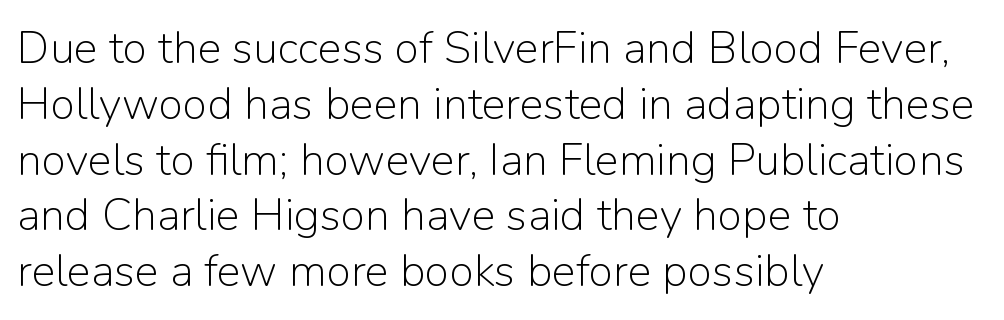
{"serif": "no", "italic": "no", "bold": "no", "weight": "light", "width": "normal", "stroke_contrast": "low", "x_height": "medium", "monospaced": "no", "underline": "no", "align": "left", "line_spacing_ratio": 1.24, "letter_spacing": "normal", "letter_spacing_em": 0.0, "glyph_px": 45}
